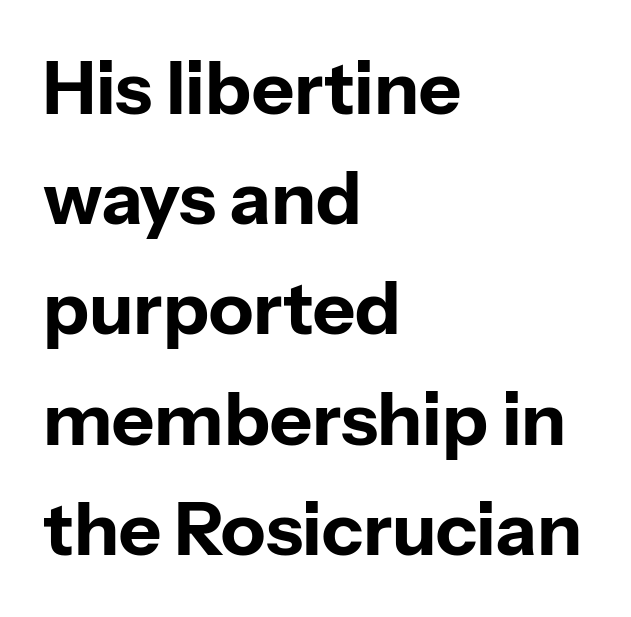
Q: Is the text bold? A: Yes.
Q: Is the text italic (slanted)? A: No, it is upright.
Q: Is the typeface a serif or a sans-serif typeface? A: Sans-serif.
Q: Is the text underlined? A: No.
Q: How is the paragraph aligned? A: Left-aligned.
Q: Is the spacing between letters normal or unusually wide? A: Normal.
Q: Is the spacing between lines tight, normal or loose? A: Normal.
Q: Width (condensed, normal, or wide)? A: Normal.
Q: Stroke contrast? A: Low.
Q: x-height? A: Medium.
Q: Monospaced? A: No.
